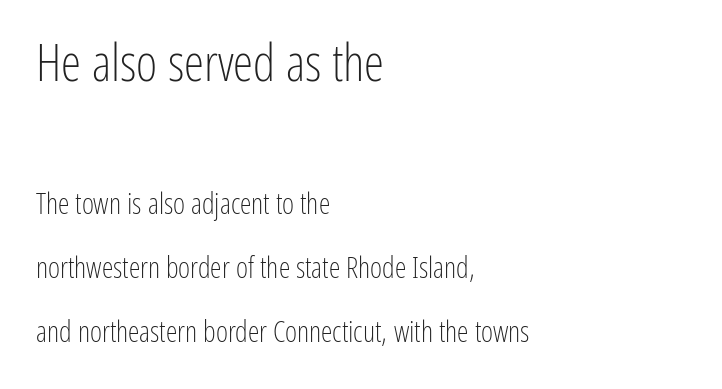
The image shows 51 px light, condensed sans-serif type, upright; set left-aligned, loose line spacing (2.19x), normal letter spacing, not underlined; the first (top) block is 1.76x larger; low stroke contrast and a medium x-height.
